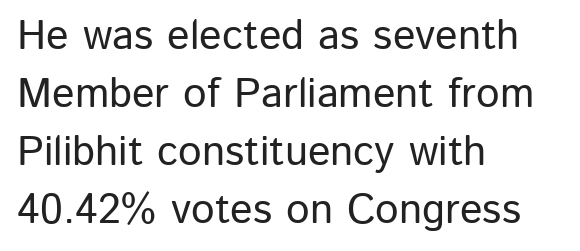
This is roman type, the default non-slanted kind. Casual observation: everything's shoved over to the left. Rule under the text: the space is simply empty. The rows are spaced the way most documents space them. Regarding serifs, this sample does without them. Is this a fixed-width face? No — the glyphs have proportional, varying widths.
